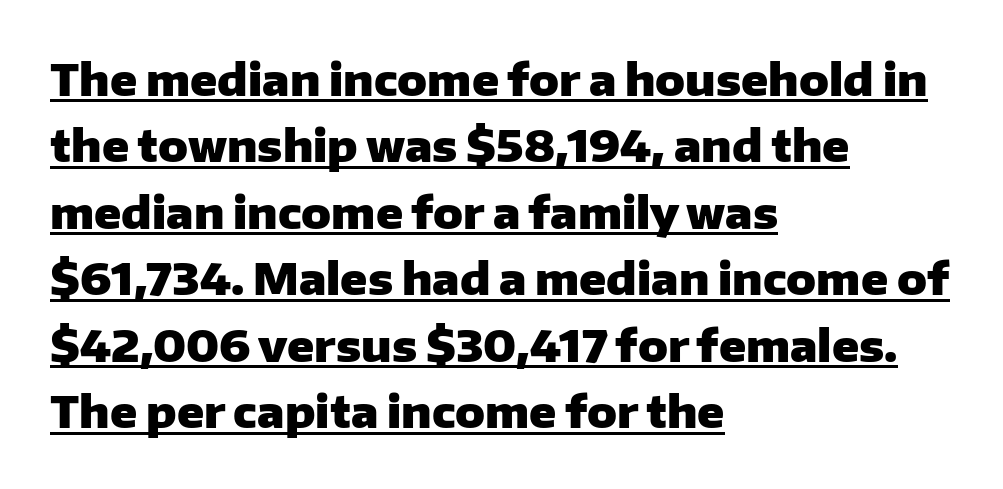
The image shows 44 px heavy sans-serif type, upright; set left-aligned, normal line spacing (1.51x), normal letter spacing, underlined; low stroke contrast and a medium x-height.
